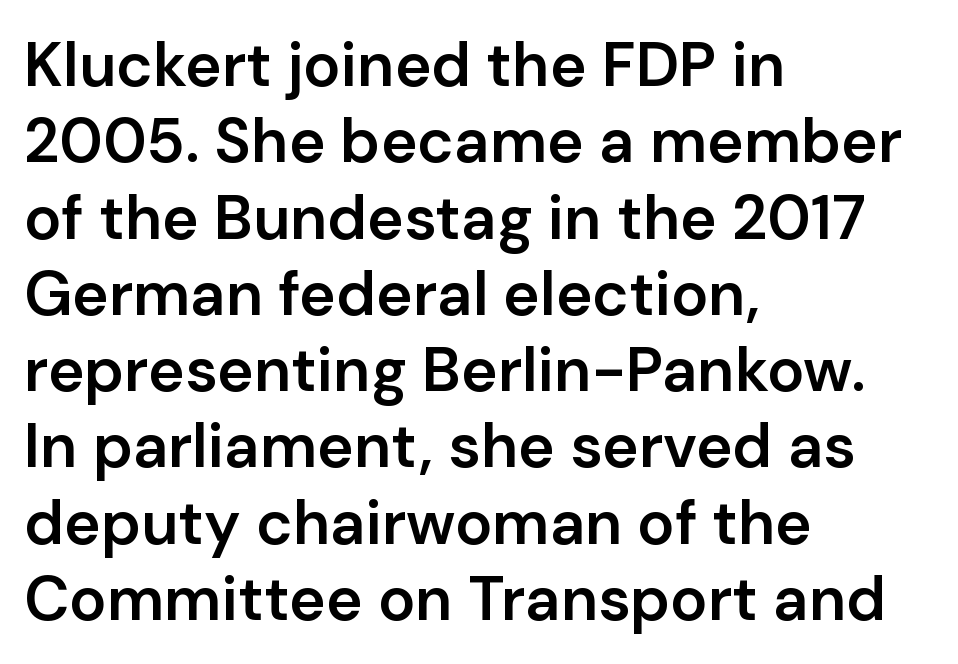
The image shows 62 px semibold sans-serif type, upright; set left-aligned, line spacing 1.23x, normal letter spacing, not underlined; low stroke contrast and a medium x-height.
